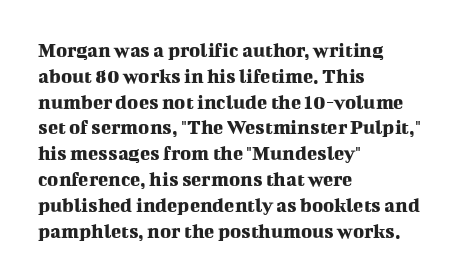
Underline: absent. This rendering uses left alignment, leaving the right contour irregular. A typesetter would mark this as roman, not italic. In terms of letterspacing, this is plain default setting.
